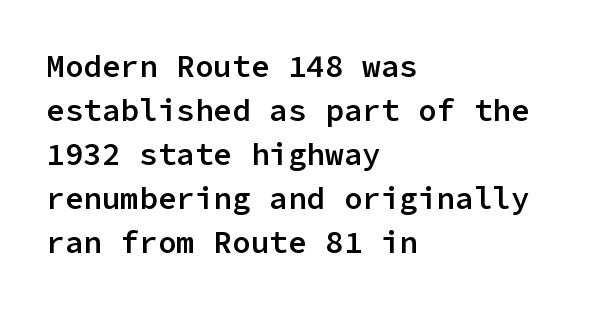
Q: Is the text bold? A: Semi-bold.
Q: Is the text italic (slanted)? A: No, it is upright.
Q: Is the typeface a serif or a sans-serif typeface? A: Sans-serif.
Q: Is the text underlined? A: No.
Q: How is the paragraph aligned? A: Left-aligned.
Q: Is the spacing between letters normal or unusually wide? A: Normal.
Q: Is the spacing between lines tight, normal or loose? A: Normal.
Q: Width (condensed, normal, or wide)? A: Normal.
Q: Stroke contrast? A: Low.
Q: x-height? A: Medium.
Q: Monospaced? A: Yes.
